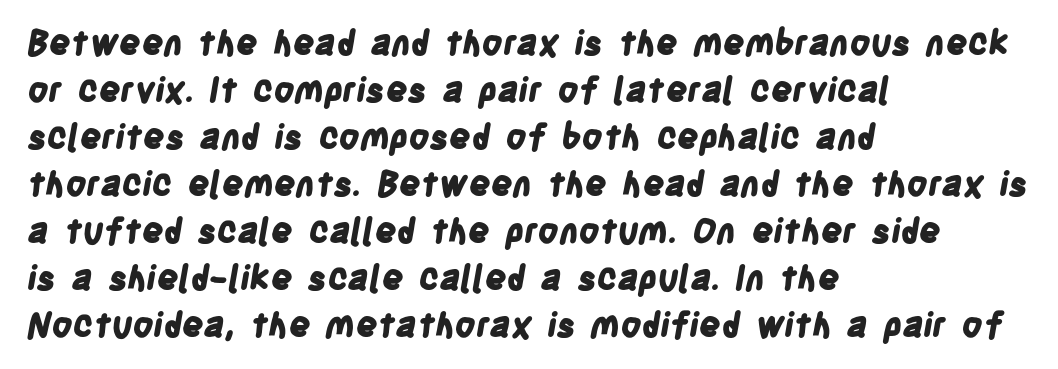
Q: Is the text bold? A: Yes.
Q: Is the typeface a serif or a sans-serif typeface? A: Sans-serif.
Q: Is the text underlined? A: No.
Q: How is the paragraph aligned? A: Left-aligned.
Q: Is the spacing between letters normal or unusually wide? A: Normal.
Q: Is the spacing between lines tight, normal or loose? A: Normal.
Q: Width (condensed, normal, or wide)? A: Condensed.
Q: Stroke contrast? A: Low.
Q: x-height? A: Large.
Q: Monospaced? A: No.
